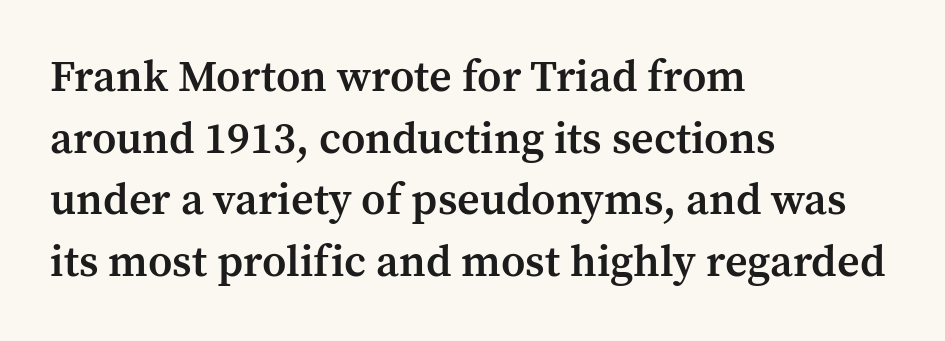
{"serif": "yes", "italic": "no", "bold": "semi", "weight": "semibold", "width": "normal", "stroke_contrast": "medium", "x_height": "medium", "monospaced": "no", "underline": "no", "align": "left", "line_spacing": "normal", "line_spacing_ratio": 1.4, "letter_spacing": "normal", "letter_spacing_em": 0.0, "glyph_px": 44}
